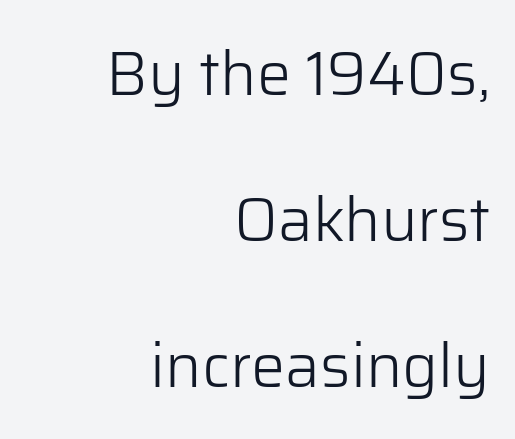
The image shows 61 px light sans-serif type, upright; set right-aligned, loose line spacing (2.39x), normal letter spacing, not underlined; low stroke contrast and a medium x-height.
